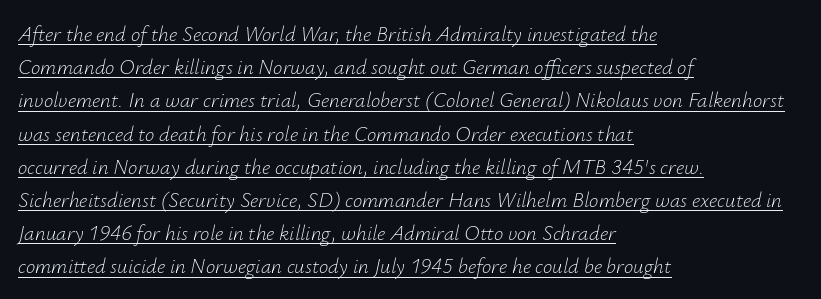
Q: Is the text bold? A: No.
Q: Is the text italic (slanted)? A: Yes, it leans right by about 12 degrees.
Q: Is the text underlined? A: Yes.
Q: How is the paragraph aligned? A: Left-aligned.
Q: Is the spacing between letters normal or unusually wide? A: Normal.
Q: Is the spacing between lines tight, normal or loose? A: Normal.
